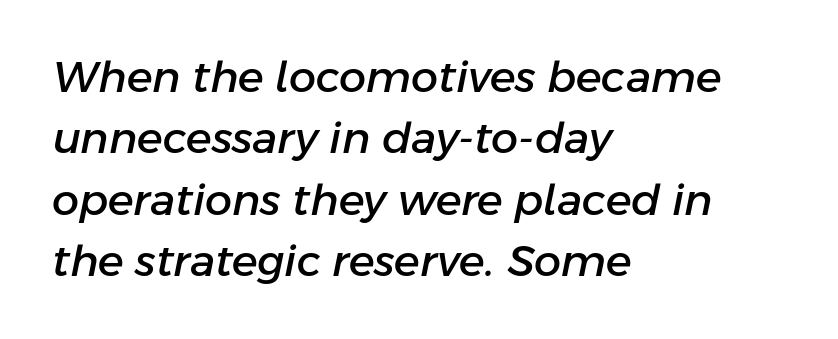
The image shows 43 px text type, italic (leaning right); set left-aligned, normal line spacing (1.43x), normal letter spacing, not underlined; low stroke contrast and a medium x-height.
